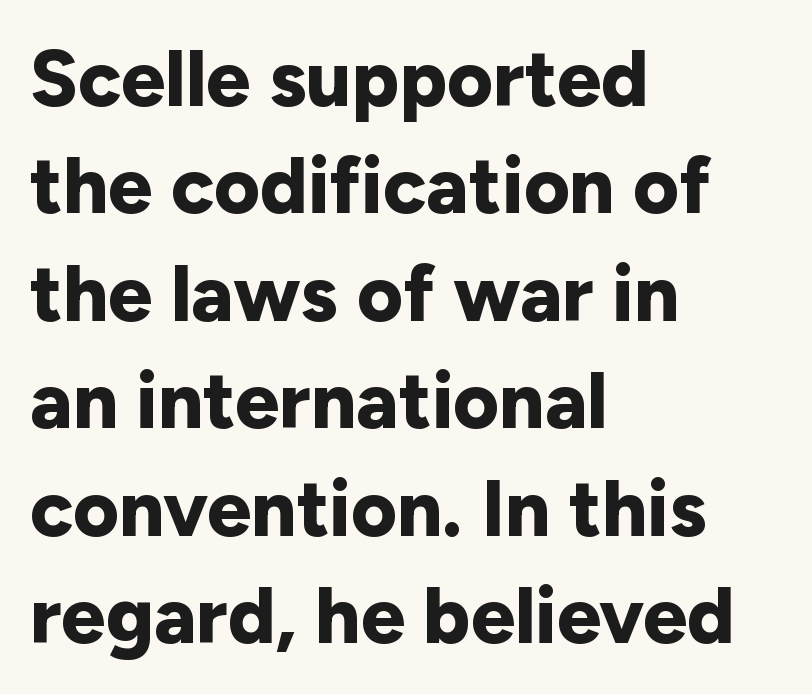
Q: Is the text bold? A: Yes.
Q: Is the text italic (slanted)? A: No, it is upright.
Q: Is the typeface a serif or a sans-serif typeface? A: Sans-serif.
Q: Is the text underlined? A: No.
Q: How is the paragraph aligned? A: Left-aligned.
Q: Is the spacing between letters normal or unusually wide? A: Normal.
Q: Is the spacing between lines tight, normal or loose? A: Normal.
Q: Width (condensed, normal, or wide)? A: Normal.
Q: Stroke contrast? A: Low.
Q: x-height? A: Medium.
Q: Monospaced? A: No.
